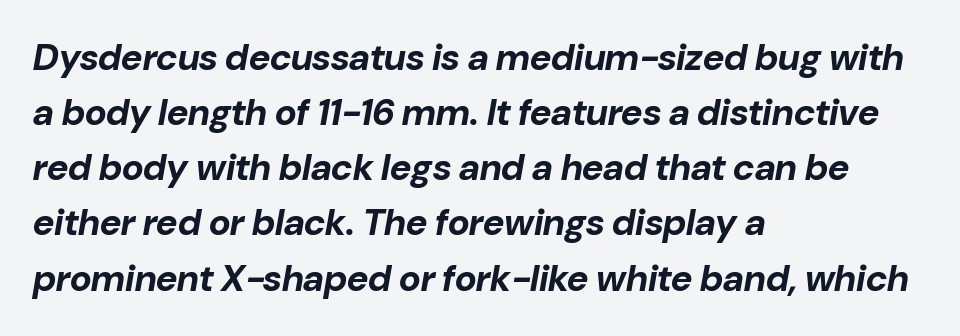
The image shows 37 px bold type, italic (leaning right); set left-aligned, normal line spacing (1.49x), normal letter spacing, not underlined; low stroke contrast and a medium x-height.
